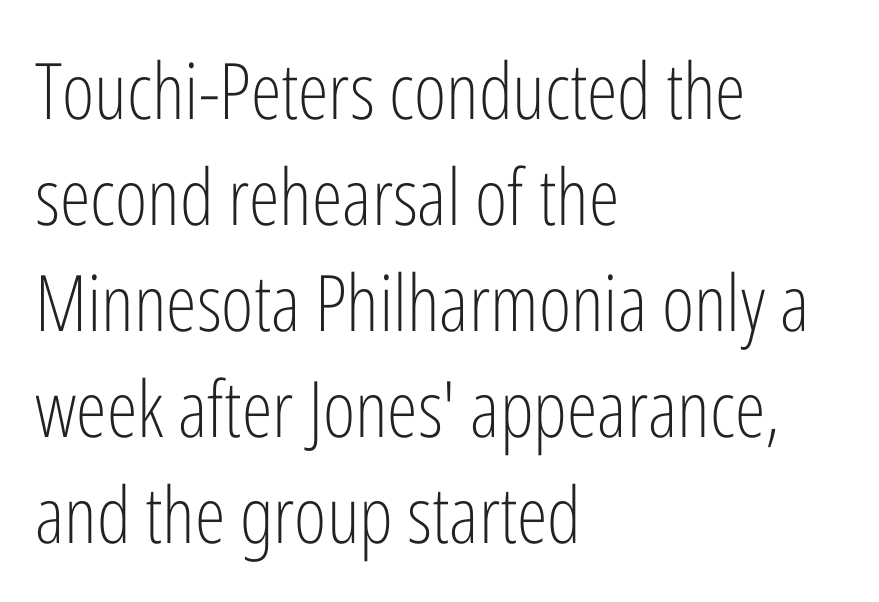
{"serif": "no", "italic": "no", "bold": "no", "weight": "light", "width": "condensed", "stroke_contrast": "low", "x_height": "medium", "monospaced": "no", "underline": "no", "align": "left", "line_spacing": "normal", "line_spacing_ratio": 1.36, "letter_spacing": "normal", "letter_spacing_em": 0.0, "glyph_px": 78}
